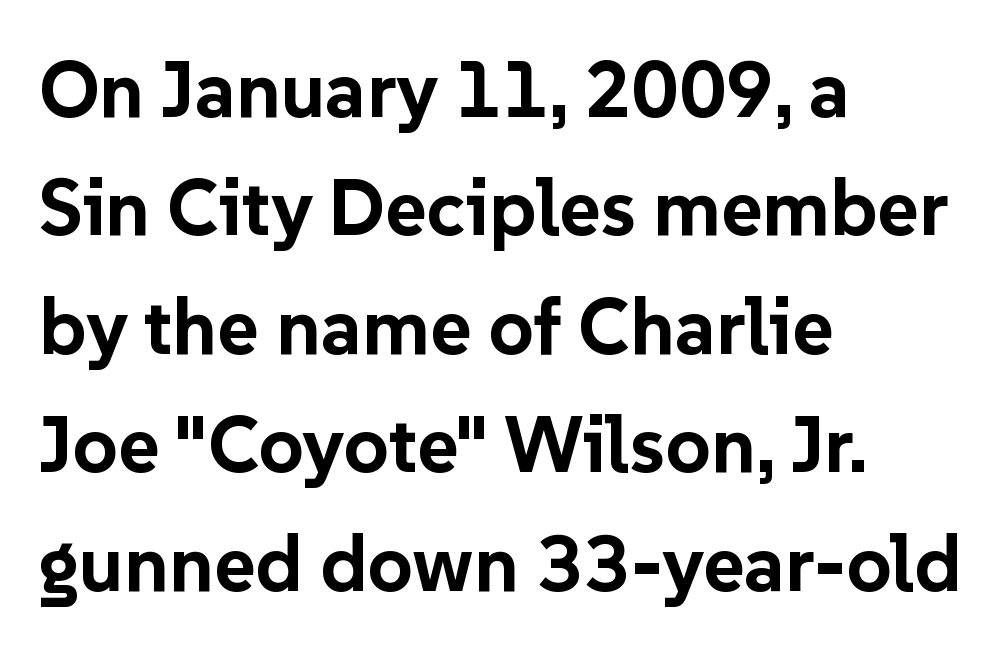
Q: Is the text bold? A: Yes.
Q: Is the text italic (slanted)? A: No, it is upright.
Q: Is the typeface a serif or a sans-serif typeface? A: Sans-serif.
Q: Is the text underlined? A: No.
Q: How is the paragraph aligned? A: Left-aligned.
Q: Is the spacing between letters normal or unusually wide? A: Normal.
Q: Is the spacing between lines tight, normal or loose? A: Normal.
Q: Width (condensed, normal, or wide)? A: Normal.
Q: Stroke contrast? A: Low.
Q: x-height? A: Medium.
Q: Monospaced? A: No.
